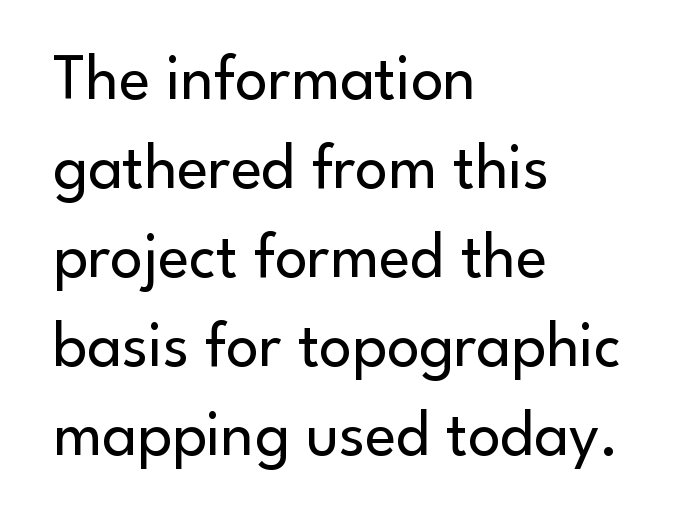
The image shows 65 px regular-weight sans-serif type, upright; set left-aligned, normal line spacing (1.37x), normal letter spacing, not underlined; low stroke contrast and a small x-height.
